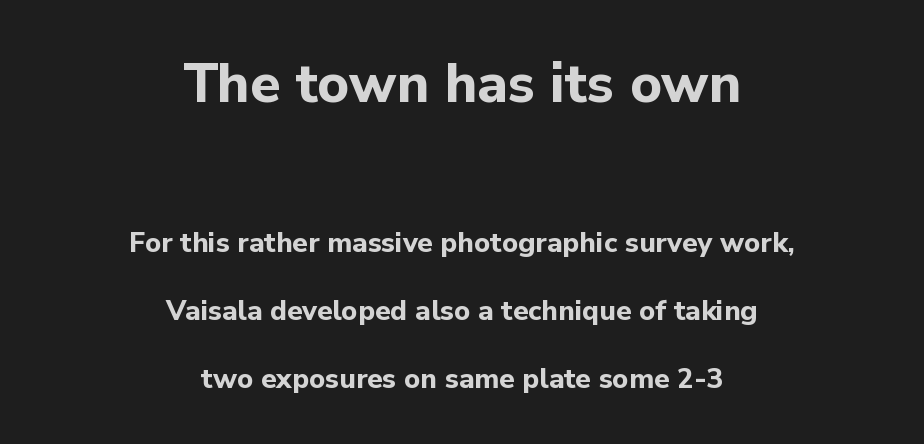
Q: Is the text bold? A: Yes.
Q: Is the text italic (slanted)? A: No, it is upright.
Q: Is the typeface a serif or a sans-serif typeface? A: Sans-serif.
Q: Is the text underlined? A: No.
Q: How is the paragraph aligned? A: Centered.
Q: Is the spacing between letters normal or unusually wide? A: Normal.
Q: Is the spacing between lines tight, normal or loose? A: Loose.
Q: Which block of text is set in a larger size, the first (top) or the second (bottom)? A: The first (top) one.
Q: Width (condensed, normal, or wide)? A: Normal.
Q: Stroke contrast? A: Low.
Q: x-height? A: Medium.
Q: Monospaced? A: No.
